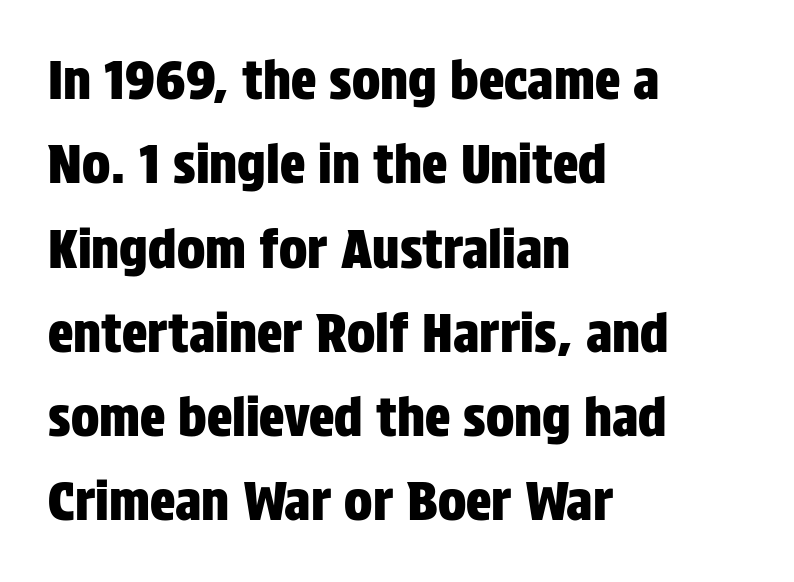
Q: Is the text italic (slanted)? A: No, it is upright.
Q: Is the typeface a serif or a sans-serif typeface? A: Sans-serif.
Q: Is the text underlined? A: No.
Q: How is the paragraph aligned? A: Left-aligned.
Q: Is the spacing between letters normal or unusually wide? A: Normal.
Q: Is the spacing between lines tight, normal or loose? A: Normal.
Q: Width (condensed, normal, or wide)? A: Condensed.
Q: Stroke contrast? A: Low.
Q: x-height? A: Large.
Q: Monospaced? A: No.
